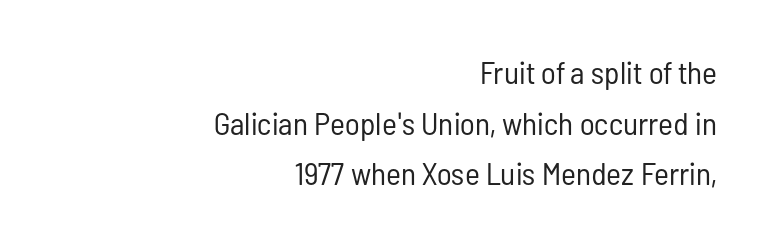
Q: Is the text bold? A: No.
Q: Is the text italic (slanted)? A: No, it is upright.
Q: Is the typeface a serif or a sans-serif typeface? A: Sans-serif.
Q: Is the text underlined? A: No.
Q: How is the paragraph aligned? A: Right-aligned.
Q: Is the spacing between letters normal or unusually wide? A: Normal.
Q: Is the spacing between lines tight, normal or loose? A: Normal.
Q: Width (condensed, normal, or wide)? A: Condensed.
Q: Stroke contrast? A: Low.
Q: x-height? A: Medium.
Q: Monospaced? A: No.
